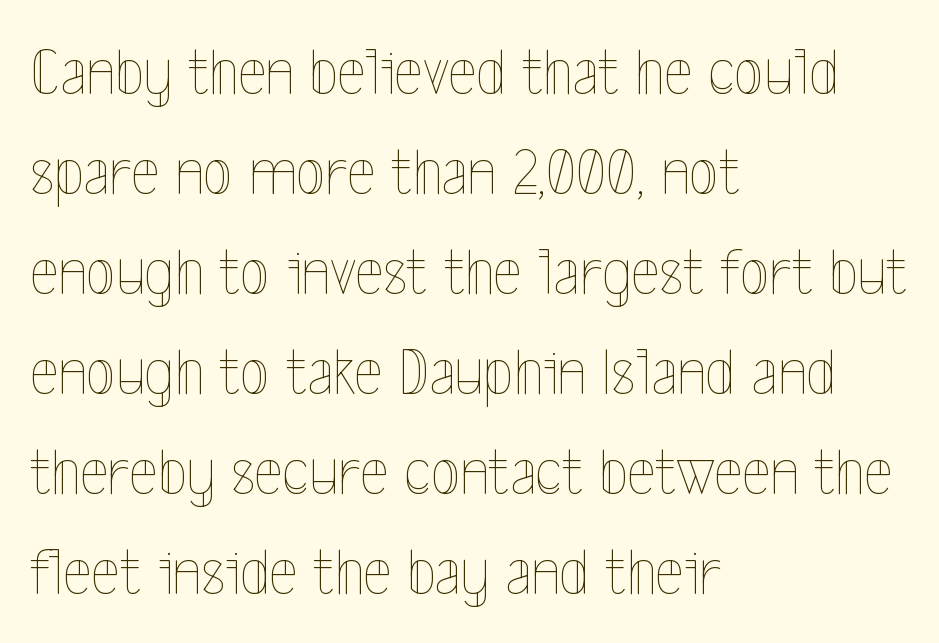
{"italic": "no", "bold": "no", "weight": "thin", "width": "condensed", "x_height": "medium", "monospaced": "no", "underline": "no", "align": "left", "line_spacing": "normal", "line_spacing_ratio": 1.47, "letter_spacing": "normal", "letter_spacing_em": 0.0, "glyph_px": 68}
